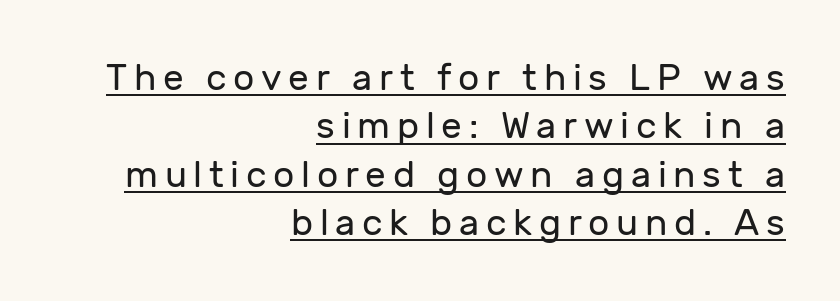
{"serif": "no", "italic": "no", "bold": "no", "weight": "regular", "width": "normal", "stroke_contrast": "low", "x_height": "medium", "monospaced": "no", "underline": "yes", "align": "right", "line_spacing": "normal", "line_spacing_ratio": 1.31, "glyph_px": 37}
